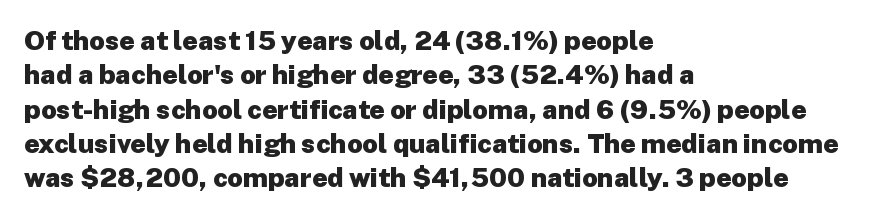
A typesetter would mark this as roman, not italic. Does the copy run flush right? No — it runs flush left. These words are printed bold, with thick strokes throughout. Successive baselines arrive at the customary interval. Caption: standard tracking, unaltered.
